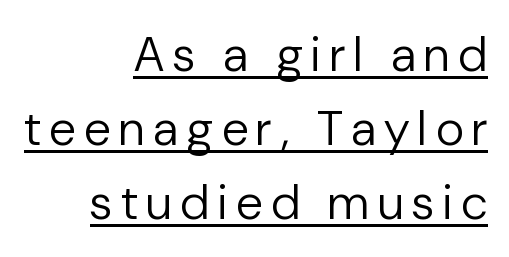
{"serif": "no", "italic": "no", "bold": "no", "weight": "regular", "width": "normal", "stroke_contrast": "low", "x_height": "medium", "monospaced": "no", "underline": "yes", "align": "right", "line_spacing": "normal", "line_spacing_ratio": 1.51, "glyph_px": 49}
